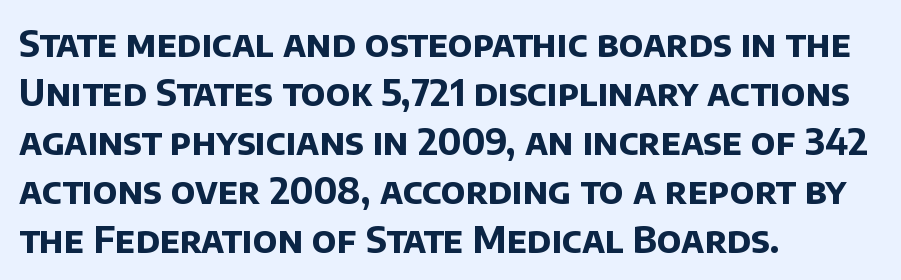
The image shows 36 px bold sans-serif type; set left-aligned, normal line spacing (1.36x), normal letter spacing, not underlined; low stroke contrast and a large x-height.
